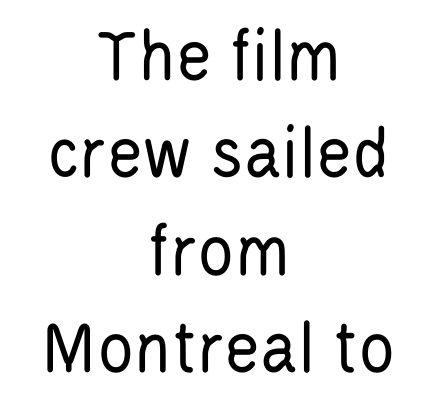
The image shows 76 px regular-weight, condensed sans-serif type, upright; set centered, normal line spacing (1.28x), normal letter spacing, not underlined; low stroke contrast and a large x-height.
